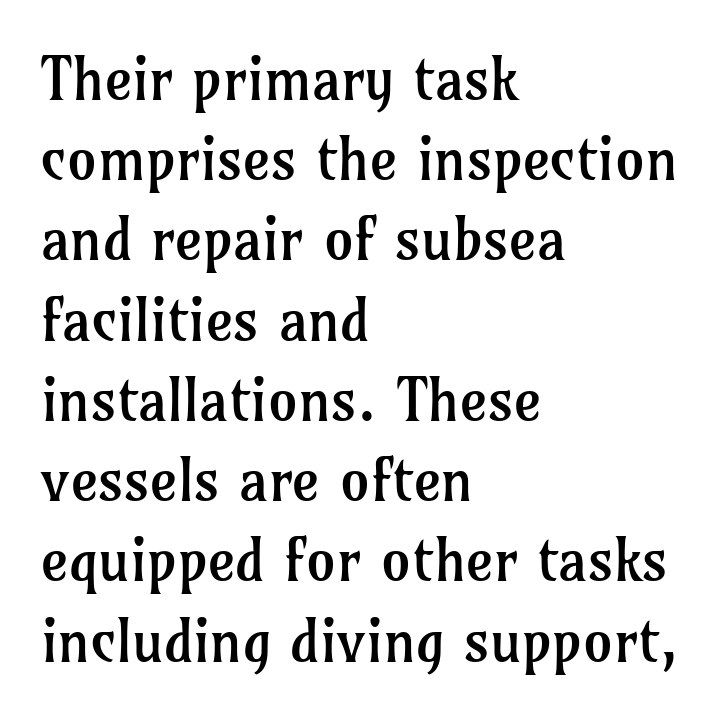
The image shows 59 px regular-weight serif type, upright; set left-aligned, normal line spacing (1.36x), normal letter spacing, not underlined; low stroke contrast and a medium x-height.
